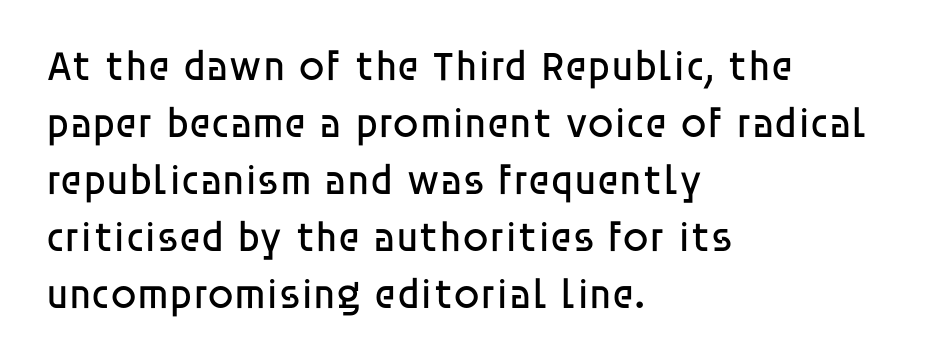
The image shows 42 px regular-weight sans-serif type, upright; set left-aligned, normal line spacing (1.36x), normal letter spacing, not underlined; low stroke contrast and a large x-height.
